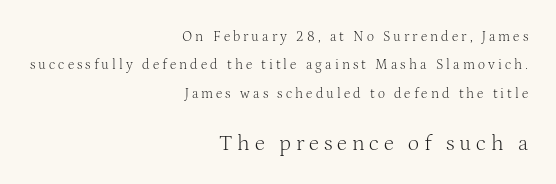
The gap between lines stays unmarked. Summary of weight: not heavy and not bold. The rendering anchors every line to the right-hand side. Here the glyphs are tracked loosely, breaking word shapes into spaced letters. In this sample the second text group is rendered at the bigger scale.
